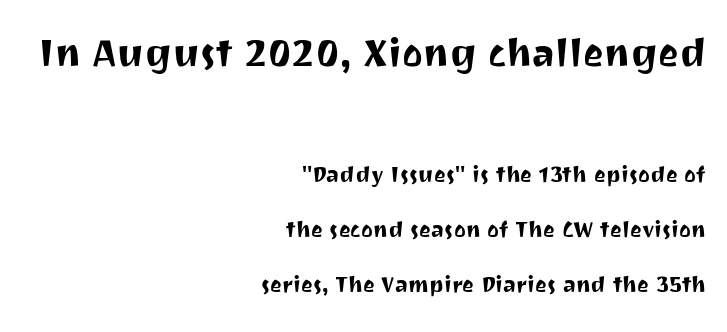
{"serif": "no", "italic": "no", "width": "normal", "stroke_contrast": "medium", "x_height": "medium", "monospaced": "no", "underline": "no", "align": "right", "line_spacing": "loose", "line_spacing_ratio": 1.96, "letter_spacing": "normal", "letter_spacing_em": 0.0, "larger_block": "first", "size_ratio": 1.75, "glyph_px": 49}
